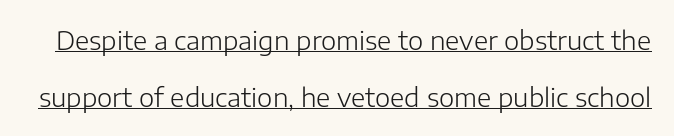
This is not heavy type; no bold has been used. These lines were composed using upright roman letters. Tracking value appears to be zero — textbook default spacing. The face used here appears with an underline applied.
